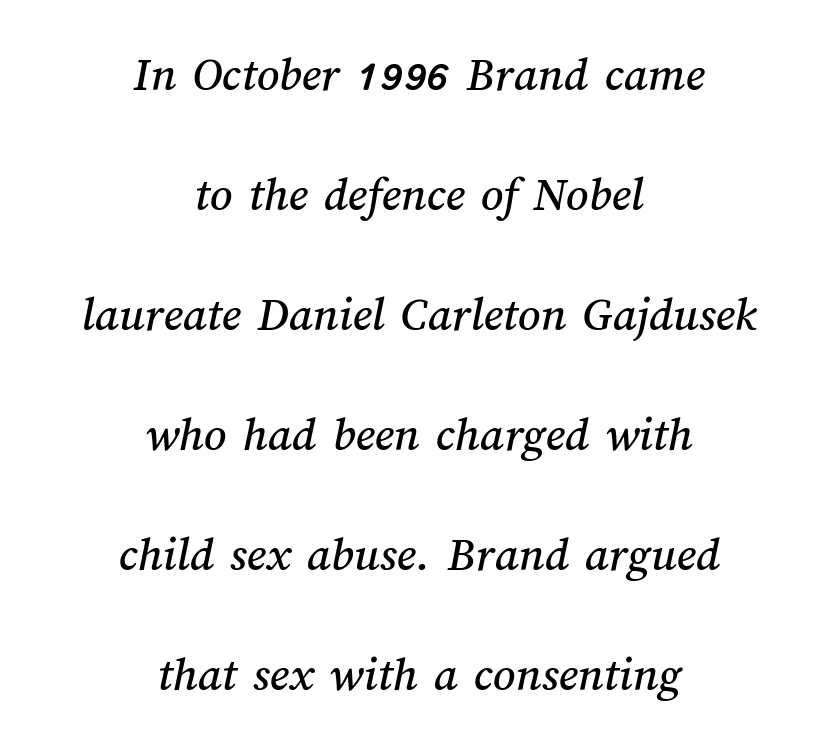
Lines of text with bare space underneath. Short and long lines alike share a common midpoint. Whoever set this chose breathing room over compactness in the vertical rhythm. Spacing verdict: proportional, widths tailored to each character.
